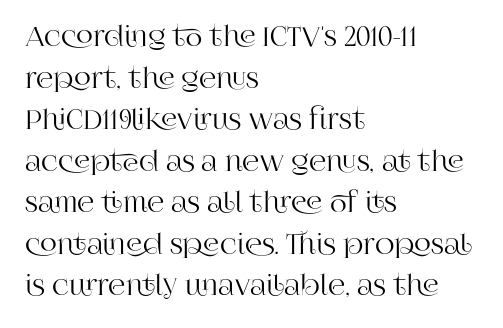
{"italic": "no", "underline": "no", "align": "left", "line_spacing": "normal", "line_spacing_ratio": 1.54, "letter_spacing": "normal", "letter_spacing_em": 0.0, "glyph_px": 27}
